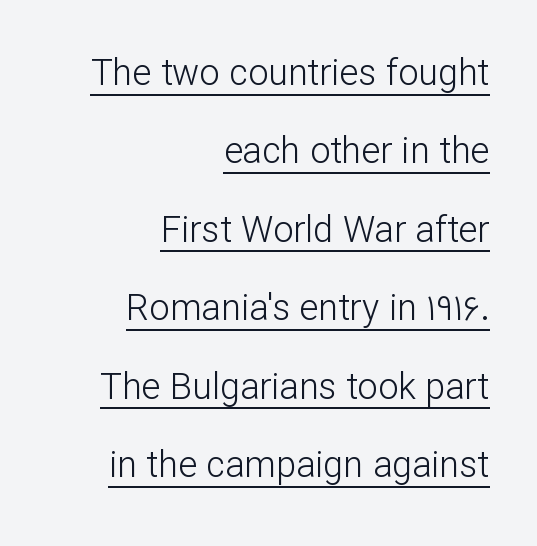
{"serif": "no", "italic": "no", "bold": "no", "weight": "light", "width": "normal", "stroke_contrast": "low", "x_height": "medium", "monospaced": "no", "underline": "yes", "align": "right", "line_spacing": "loose", "line_spacing_ratio": 2.18, "letter_spacing": "normal", "letter_spacing_em": 0.0, "glyph_px": 36}
